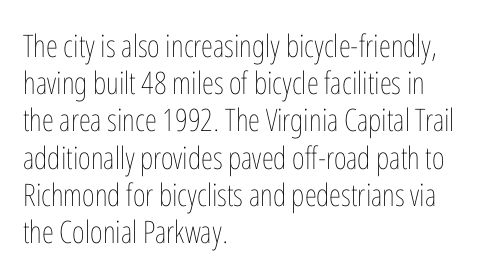
Q: Is the text bold? A: No.
Q: Is the text italic (slanted)? A: No, it is upright.
Q: Is the text underlined? A: No.
Q: How is the paragraph aligned? A: Left-aligned.
Q: Is the spacing between letters normal or unusually wide? A: Normal.
Q: Width (condensed, normal, or wide)? A: Condensed.
Q: Stroke contrast? A: Low.
Q: x-height? A: Medium.
Q: Monospaced? A: No.
